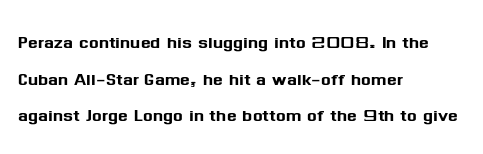
Q: Is the text italic (slanted)? A: No, it is upright.
Q: Is the text underlined? A: No.
Q: How is the paragraph aligned? A: Left-aligned.
Q: Is the spacing between letters normal or unusually wide? A: Normal.
Q: Is the spacing between lines tight, normal or loose? A: Normal.
